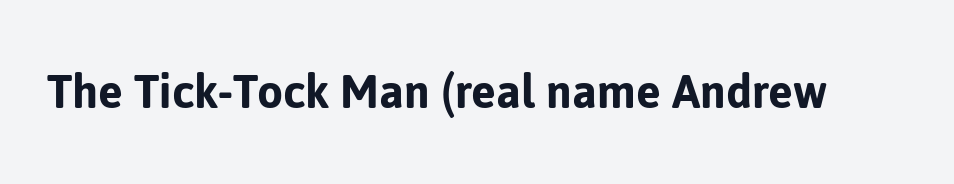
Q: Is the text italic (slanted)? A: No, it is upright.
Q: Is the typeface a serif or a sans-serif typeface? A: Sans-serif.
Q: Is the text underlined? A: No.
Q: Is the spacing between letters normal or unusually wide? A: Normal.
Q: Width (condensed, normal, or wide)? A: Normal.
Q: Stroke contrast? A: Low.
Q: x-height? A: Medium.
Q: Monospaced? A: No.
